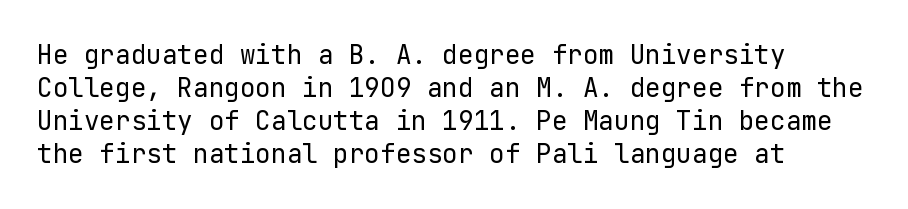
When letters stand straight like this, we call the style roman or upright. These lines sit exactly where default settings would place them. Students, note that the glyphs here touch the page at normal intervals. The passage shown is not bold in any degree. In CSS terms this would be text-align: left. Underlining? Definitely not there.
